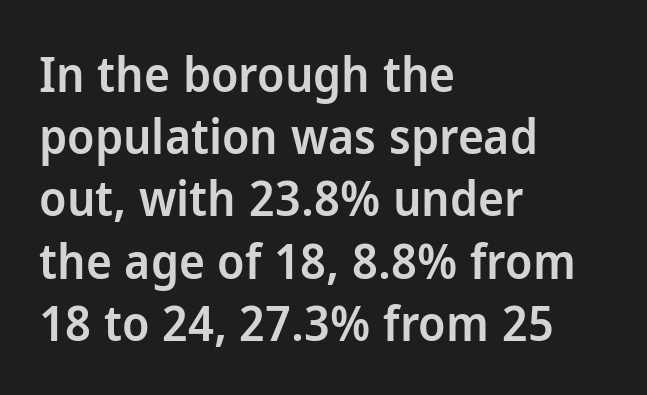
The image shows 49 px semibold sans-serif type, upright; set left-aligned, normal line spacing (1.27x), normal letter spacing, not underlined; low stroke contrast and a medium x-height.
